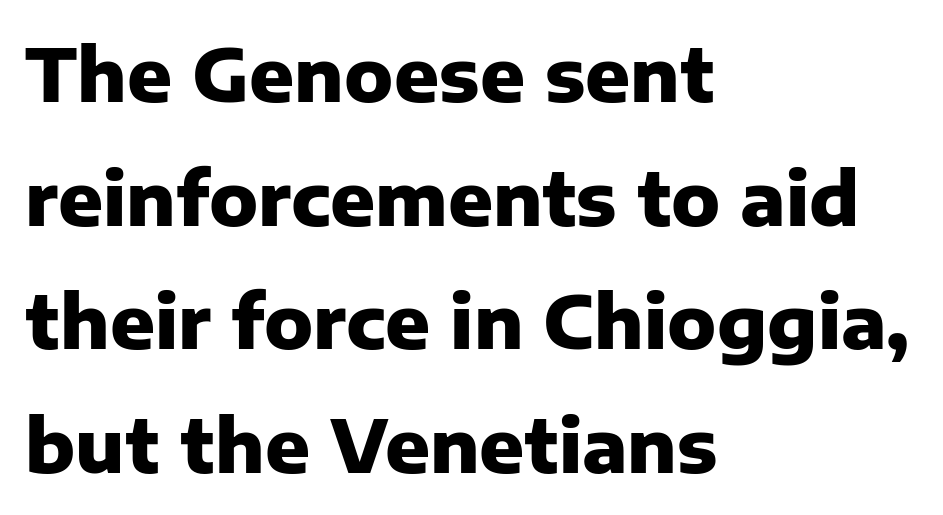
Glyph-to-glyph distance matches everyday printed text. The passage shown is typeset with a sans-serif family. You could not count columns in this text — the font is proportionally spaced. The rendering anchors every line to the left-hand side. Is there much room between lines? A standard amount, neither cramped nor airy.
